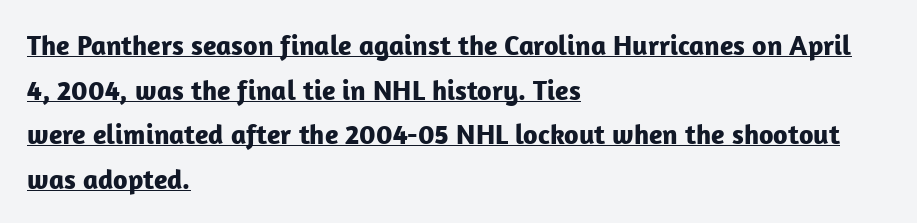
Nothing sits at the stroke ends, so this counts as sans-serif. Glance below the letters and you will spot a drawn line. Typographic density is high because the face is bold. Every character sits straight up, as roman type does. Glyph-to-glyph distance matches everyday printed text. Visually the block forms a straight wall on the left and a jagged coastline on the right.
